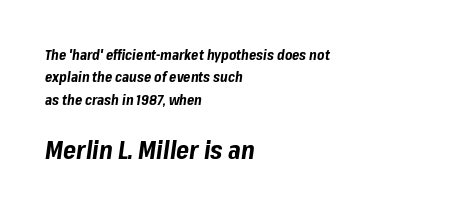
{"italic": "yes", "lean": "right", "slant_degrees": 8, "bold": "yes", "underline": "no", "align": "left", "line_spacing": "normal", "line_spacing_ratio": 1.59, "letter_spacing": "normal", "letter_spacing_em": 0.0, "larger_block": "second", "size_ratio": 1.79, "glyph_px": 25}
